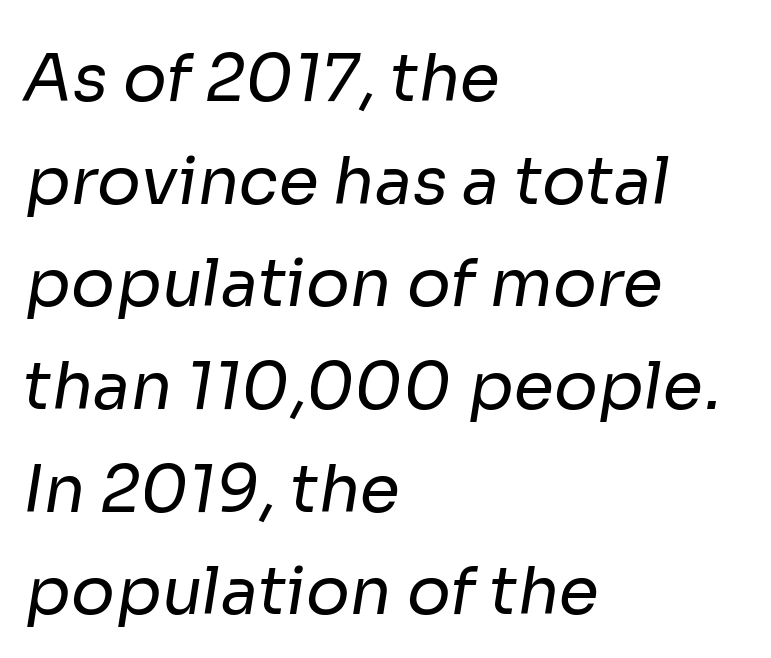
The image shows 65 px regular-weight sans-serif type; set left-aligned, normal line spacing (1.58x), normal letter spacing, not underlined; low stroke contrast and a medium x-height.
